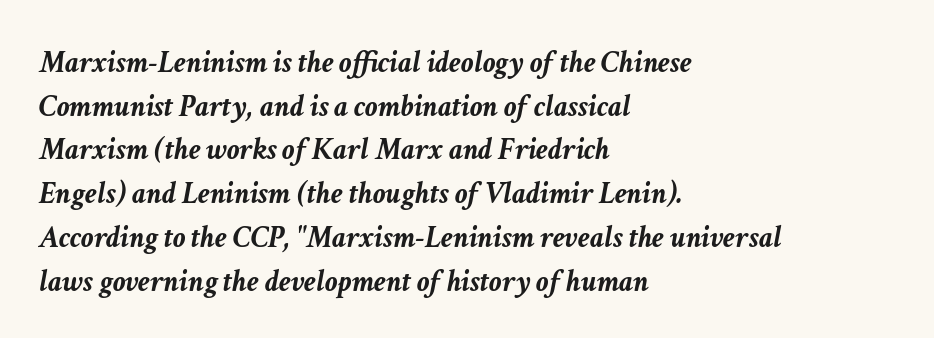
The image shows 31 px semibold type, italic (leaning right); set left-aligned, normal line spacing (1.41x), normal letter spacing, not underlined; low stroke contrast and a medium x-height.
